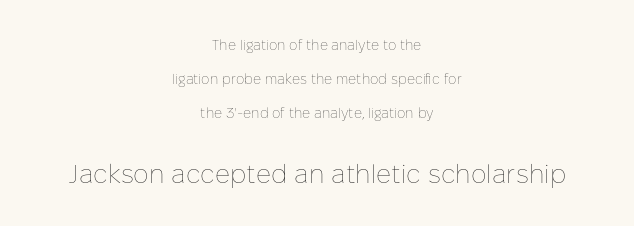
{"italic": "no", "bold": "no", "underline": "no", "align": "center", "line_spacing": "loose", "line_spacing_ratio": 2.42, "letter_spacing": "normal", "letter_spacing_em": 0.0, "larger_block": "second", "size_ratio": 1.86, "glyph_px": 26}
